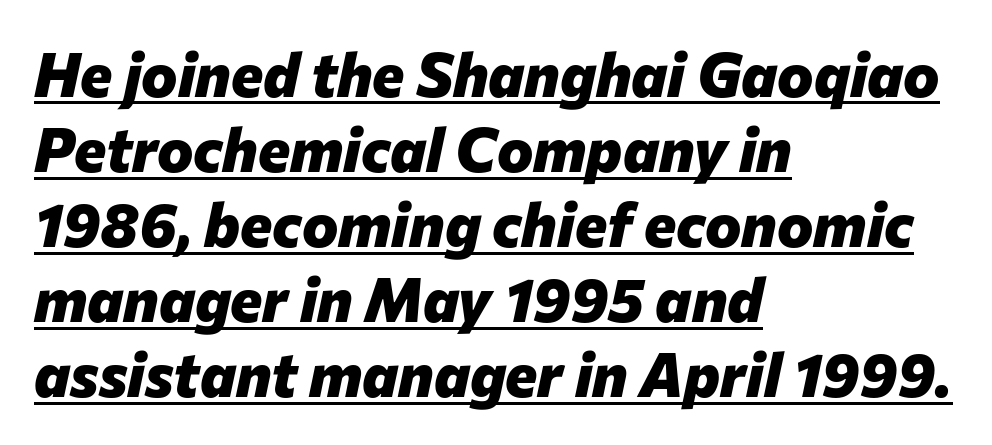
{"italic": "yes", "lean": "right", "slant_degrees": 12, "bold": "yes", "weight": "heavy", "width": "normal", "stroke_contrast": "low", "x_height": "medium", "monospaced": "no", "underline": "yes", "align": "left", "line_spacing_ratio": 1.23, "letter_spacing": "normal", "letter_spacing_em": 0.0, "glyph_px": 61}
